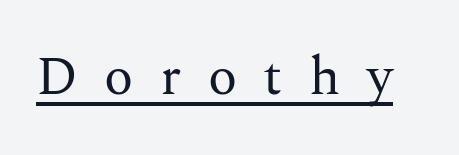
Weight: in the light-to-regular range. Note the varied advance widths — an 'i' is clearly narrower than an 'm'. The rendering inserts visible extra space after every character. This rendering features underlined lettering. The characters display serif detailing at their extremities. This is roman type, the default non-slanted kind.
